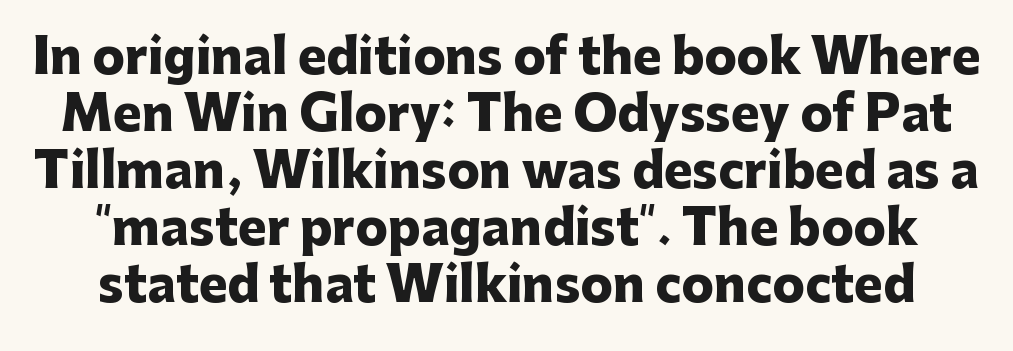
Q: Is the text bold? A: Yes.
Q: Is the text italic (slanted)? A: No, it is upright.
Q: Is the typeface a serif or a sans-serif typeface? A: Sans-serif.
Q: Is the text underlined? A: No.
Q: How is the paragraph aligned? A: Centered.
Q: Is the spacing between letters normal or unusually wide? A: Normal.
Q: Width (condensed, normal, or wide)? A: Normal.
Q: Stroke contrast? A: Low.
Q: x-height? A: Medium.
Q: Monospaced? A: No.
